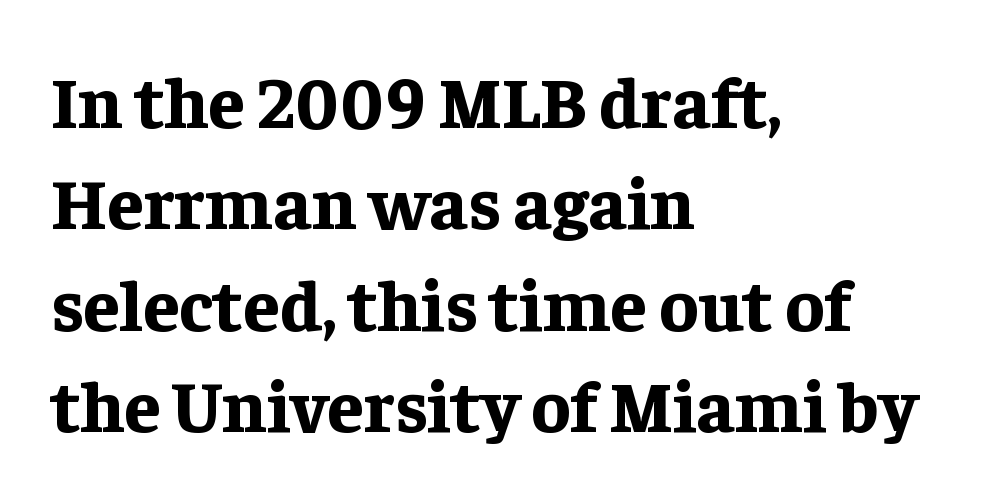
The image shows 73 px bold serif type, upright; set left-aligned, normal line spacing (1.39x), normal letter spacing, not underlined; low stroke contrast and a medium x-height.
